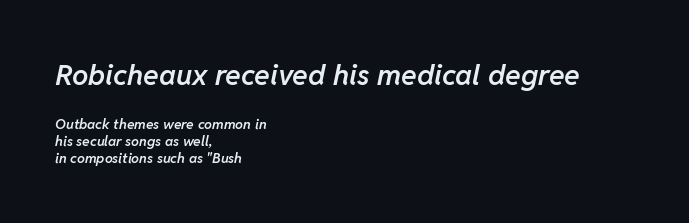
The image shows 29 px semibold type, italic (leaning right); set left-aligned, line spacing 1.22x, normal letter spacing, not underlined; the first (top) block is 2.07x larger; low stroke contrast and a medium x-height.
